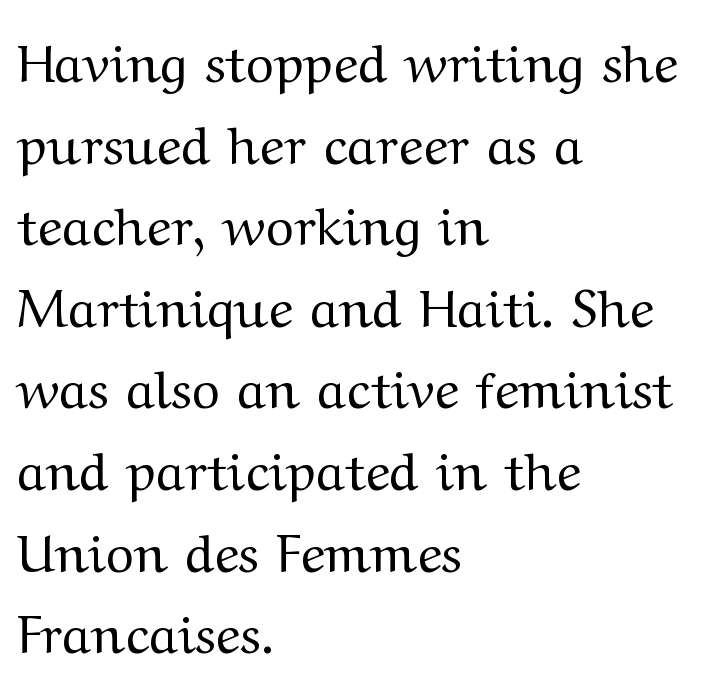
The image shows 53 px regular-weight, wide serif type, upright; set left-aligned, normal line spacing (1.54x), normal letter spacing, not underlined; medium stroke contrast and a medium x-height.
